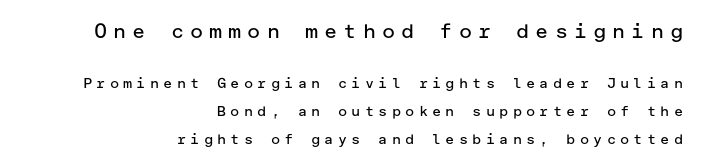
Q: Is the text bold? A: No.
Q: Is the text italic (slanted)? A: No, it is upright.
Q: Is the text underlined? A: No.
Q: How is the paragraph aligned? A: Right-aligned.
Q: Is the spacing between letters normal or unusually wide? A: Unusually wide.
Q: Is the spacing between lines tight, normal or loose? A: Loose.
Q: Which block of text is set in a larger size, the first (top) or the second (bottom)? A: The first (top) one.
